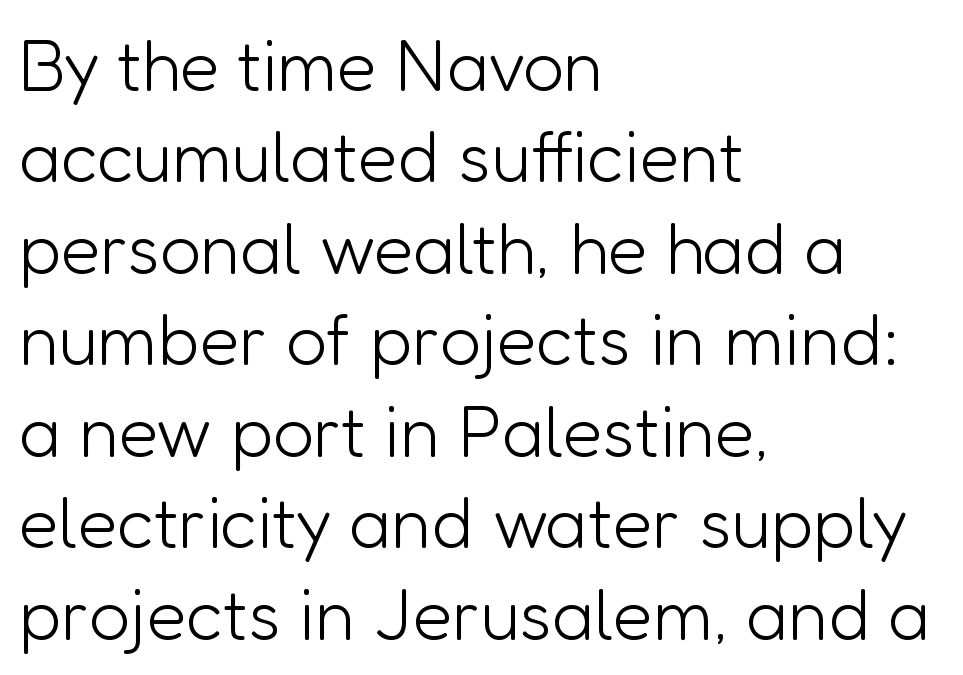
{"serif": "no", "italic": "no", "bold": "no", "weight": "light", "width": "normal", "stroke_contrast": "low", "x_height": "medium", "monospaced": "no", "underline": "no", "align": "left", "line_spacing": "normal", "line_spacing_ratio": 1.27, "letter_spacing": "normal", "letter_spacing_em": 0.0, "glyph_px": 72}
